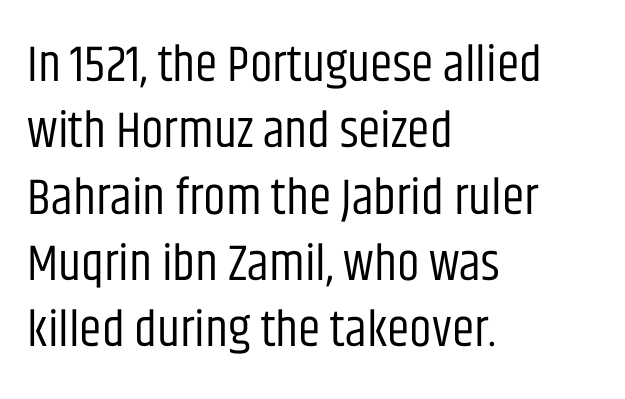
How are the letters spaced? Ordinarily, with no added tracking. You could not count columns in this text — the font is proportionally spaced. Where is the straight margin? On the left. Does the leading feel generous? No, just average. The glyphs in this specimen are sans serif. No chunkiness to these letters — they're not bold.
